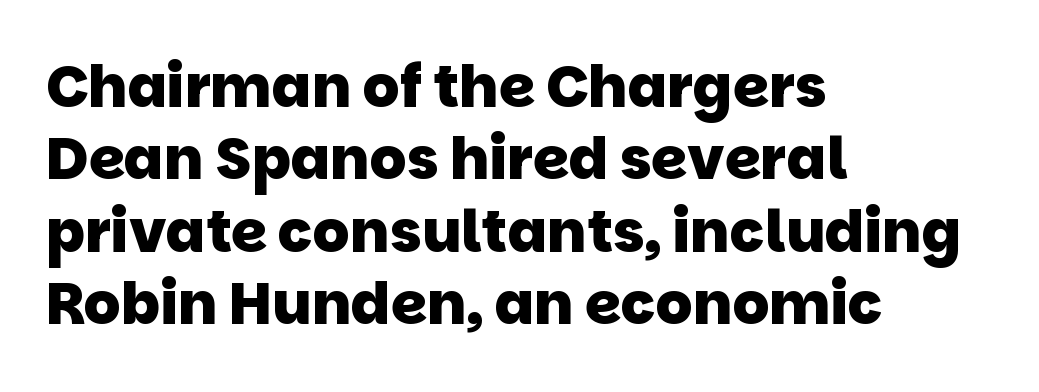
Visually the block forms a straight wall on the left and a jagged coastline on the right. Emphasis by weight is at full strength: bold. Interline gaps are of average width in this sample. The type is set solid horizontally, with unmodified tracking. Each letter keeps its own natural width here, so spacing adapts to shape. What kind of face is this? One without serifs — a sans.
